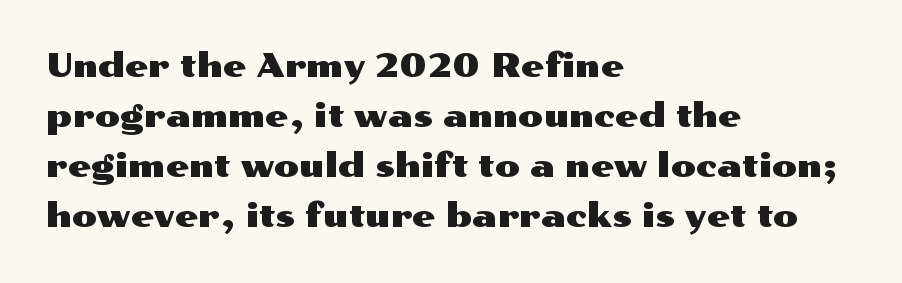
{"serif": "no", "italic": "no", "width": "wide", "stroke_contrast": "medium", "x_height": "medium", "monospaced": "no", "underline": "no", "align": "left", "line_spacing": "normal", "line_spacing_ratio": 1.52, "letter_spacing": "normal", "letter_spacing_em": 0.0, "glyph_px": 33}
